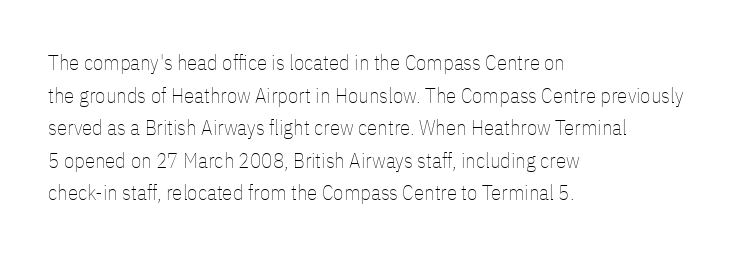
The axis of the letterforms is exactly vertical. Here the glyphs are tracked normally, forming tight word shapes. Descenders hang freely into open space. Line beginnings align vertically; line endings do not. The rows are spaced the way most documents space them.
